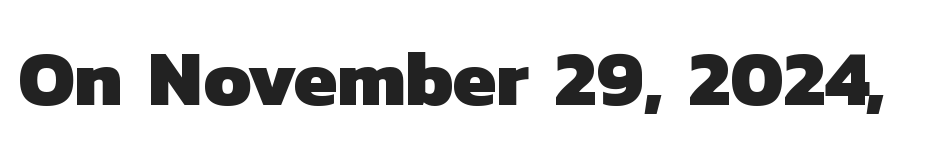
Q: Is the text bold? A: Yes.
Q: Is the typeface a serif or a sans-serif typeface? A: Sans-serif.
Q: Is the text underlined? A: No.
Q: Is the spacing between letters normal or unusually wide? A: Normal.
Q: Width (condensed, normal, or wide)? A: Normal.
Q: Stroke contrast? A: Low.
Q: x-height? A: Medium.
Q: Monospaced? A: No.
